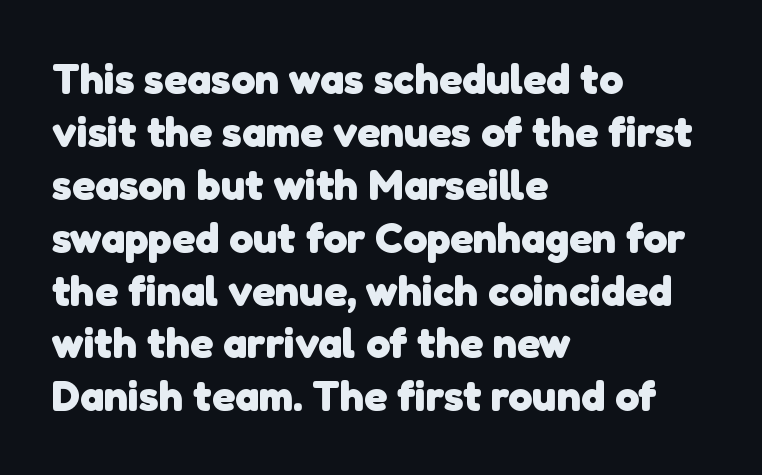
The image shows 43 px heavy sans-serif type; set left-aligned, line spacing 1.23x, normal letter spacing, not underlined; low stroke contrast and a medium x-height.
